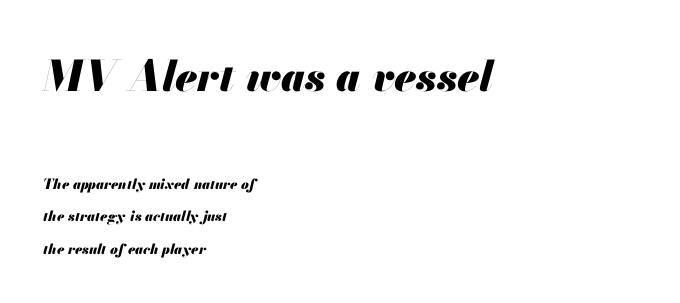
The leading is generous, giving the passage an open texture. Proportional: the letters do not fall into vertical columns. Descenders are the only things crossing below the line. The rendering shrinks the type as you move from the upper chunk to the lower. Tracking value appears to be zero — textbook default spacing.
